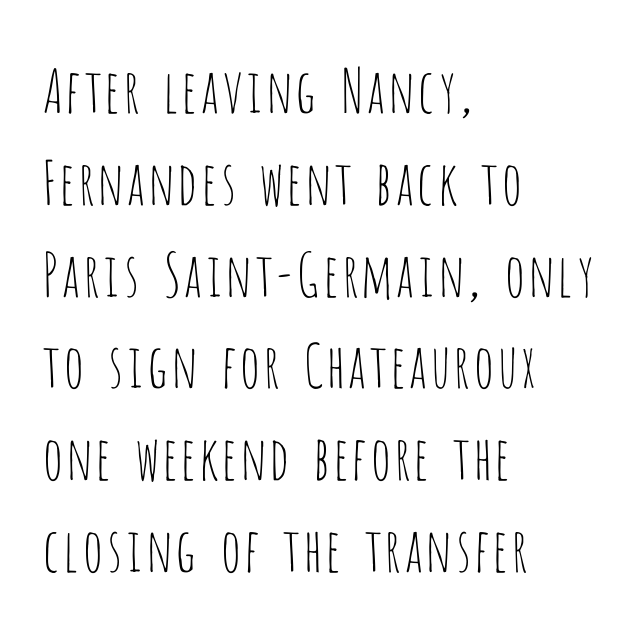
{"serif": "no", "italic": "no", "bold": "no", "weight": "thin", "width": "condensed", "stroke_contrast": "low", "x_height": "large", "monospaced": "no", "underline": "no", "align": "left", "line_spacing": "normal", "line_spacing_ratio": 1.53, "letter_spacing": "normal", "letter_spacing_em": 0.0, "glyph_px": 60}
